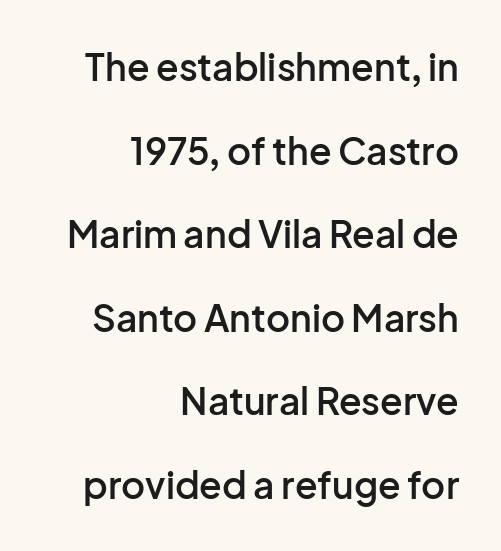
Looks like regular typesetting: each glyph gets only the width it needs. The string is rendered with underlining switched off. To sum up the face: it is a sans, with no serifs. Loosely led — the rows are spread out. The face used here is a semibold: visibly heavier than regular, lighter than bold.
